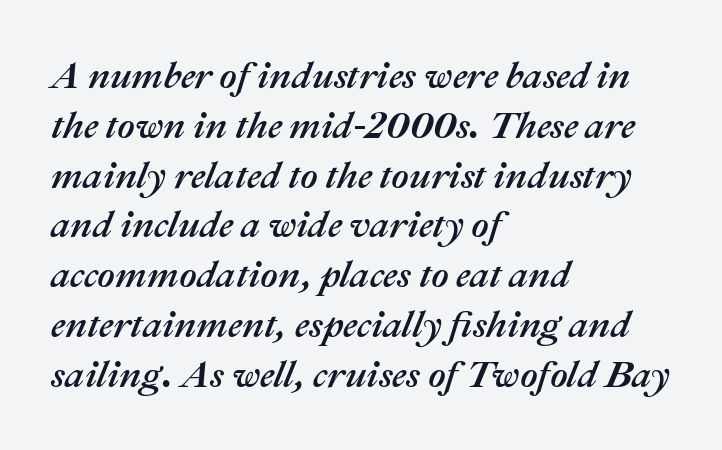
{"italic": "yes", "lean": "right", "slant_degrees": 22, "width": "normal", "stroke_contrast": "medium", "x_height": "medium", "monospaced": "no", "underline": "no", "align": "left", "line_spacing": "normal", "line_spacing_ratio": 1.31, "letter_spacing": "normal", "letter_spacing_em": 0.0, "glyph_px": 38}
